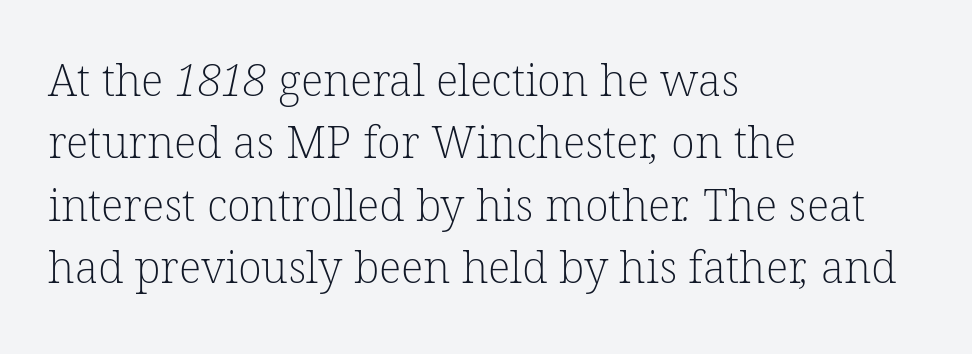
Q: Is the text bold? A: No.
Q: Is the typeface a serif or a sans-serif typeface? A: Serif.
Q: Is the text underlined? A: No.
Q: How is the paragraph aligned? A: Left-aligned.
Q: Is the spacing between letters normal or unusually wide? A: Normal.
Q: Is the spacing between lines tight, normal or loose? A: Normal.
Q: Width (condensed, normal, or wide)? A: Normal.
Q: Stroke contrast? A: Low.
Q: x-height? A: Medium.
Q: Monospaced? A: No.
